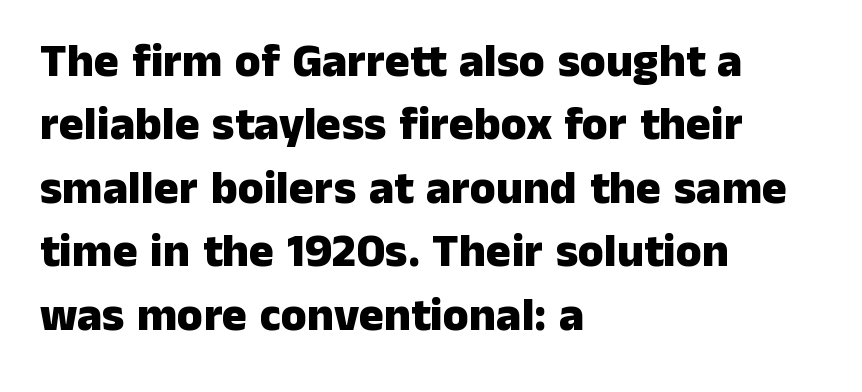
Q: Is the text bold? A: Yes.
Q: Is the text italic (slanted)? A: No, it is upright.
Q: Is the typeface a serif or a sans-serif typeface? A: Sans-serif.
Q: Is the text underlined? A: No.
Q: How is the paragraph aligned? A: Left-aligned.
Q: Is the spacing between letters normal or unusually wide? A: Normal.
Q: Is the spacing between lines tight, normal or loose? A: Normal.
Q: Width (condensed, normal, or wide)? A: Normal.
Q: Stroke contrast? A: Low.
Q: x-height? A: Medium.
Q: Monospaced? A: No.
